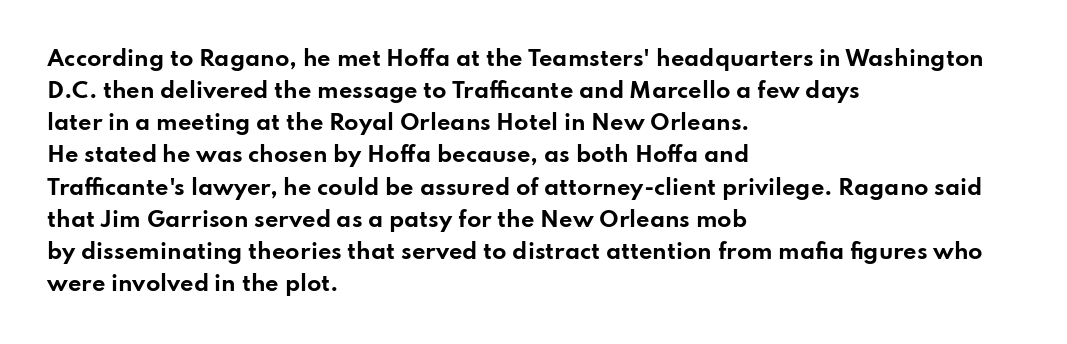
Tracking value appears to be zero — textbook default spacing. Is the type bold? Yes — the strokes are clearly thick and heavy. The block of text has a typical density, with ordinary space between rows. The rag falls on the right side of this text block. Words float on clear page, feet unadorned.
